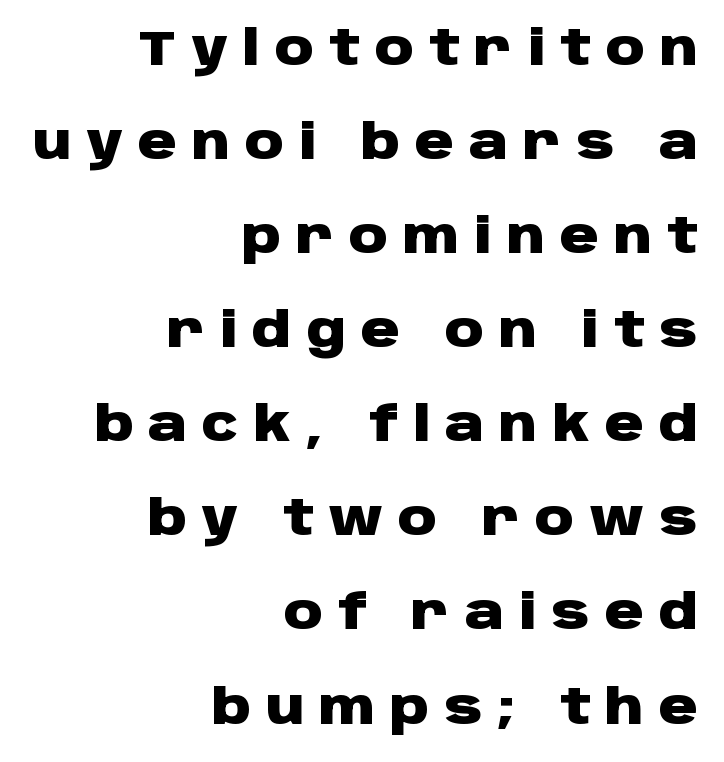
The image shows 48 px heavy, wide sans-serif type, upright; set right-aligned, loose line spacing (1.96x), unusually wide letter spacing (+0.31 em), not underlined; low stroke contrast and a large x-height.
